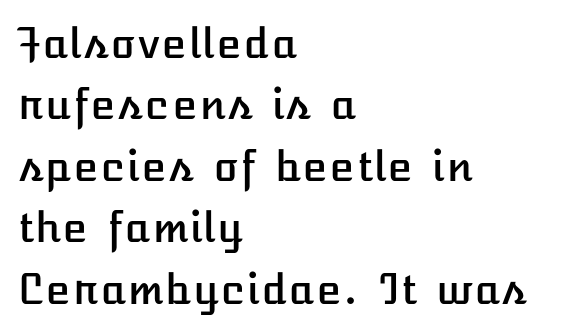
The image shows 41 px text type, upright; set left-aligned, normal line spacing (1.5x), normal letter spacing, not underlined; low stroke contrast and a medium x-height.
